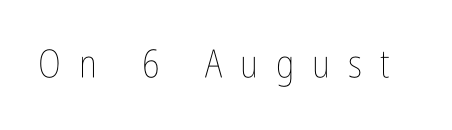
{"italic": "no", "bold": "no", "weight": "thin", "width": "condensed", "stroke_contrast": "low", "x_height": "medium", "monospaced": "no", "underline": "no", "letter_spacing": "wide", "letter_spacing_em": 0.46, "glyph_px": 39}
